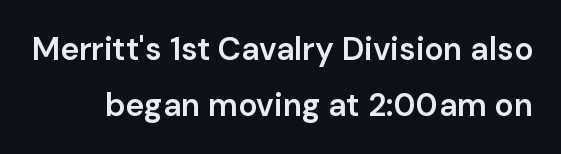
{"serif": "no", "italic": "no", "bold": "semi", "weight": "semibold", "width": "normal", "stroke_contrast": "low", "x_height": "medium", "monospaced": "no", "underline": "no", "line_spacing_ratio": 1.74, "letter_spacing": "normal", "letter_spacing_em": 0.0, "glyph_px": 32}
